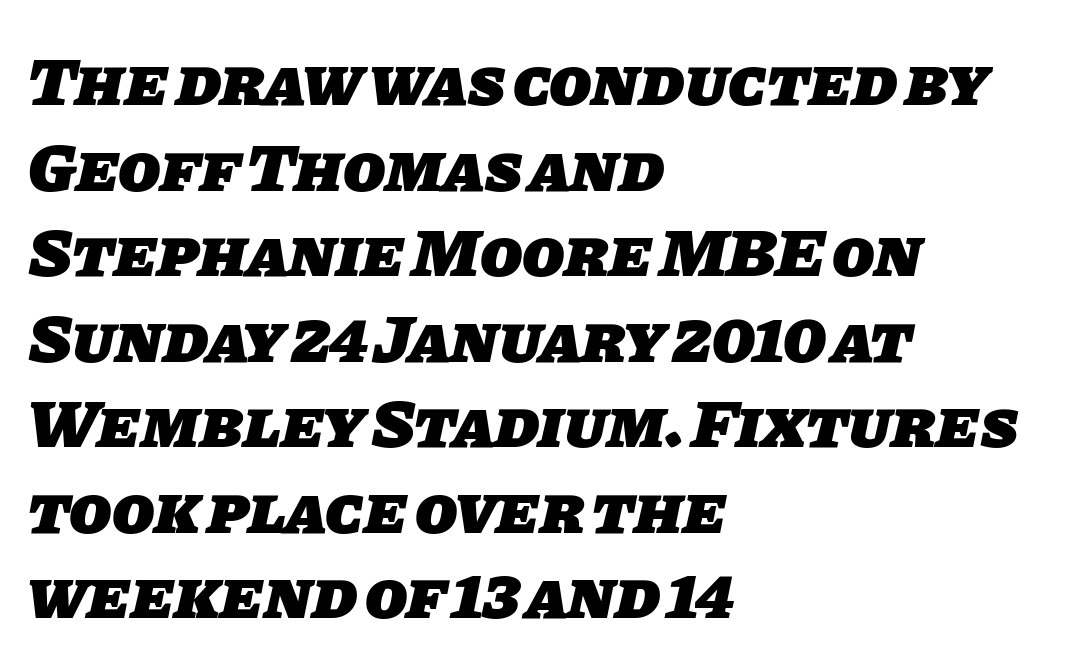
Looks like regular typesetting: each glyph gets only the width it needs. The passage shown has conventional tracking throughout. Each row of text sits above clean, open space. Where is the straight margin? On the left.
